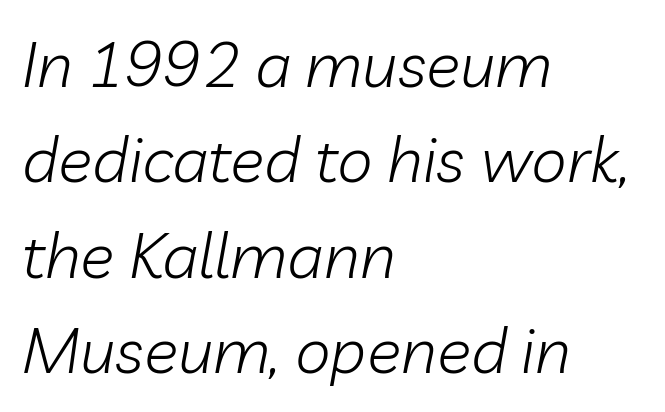
Look at the tracking — it's just the regular setting, nothing added. Clear beneath every line of the passage. These lines are rendered in a variable-pitch font. Is there much room between lines? A standard amount, neither cramped nor airy. In terms of posture, this sample is oblique.
